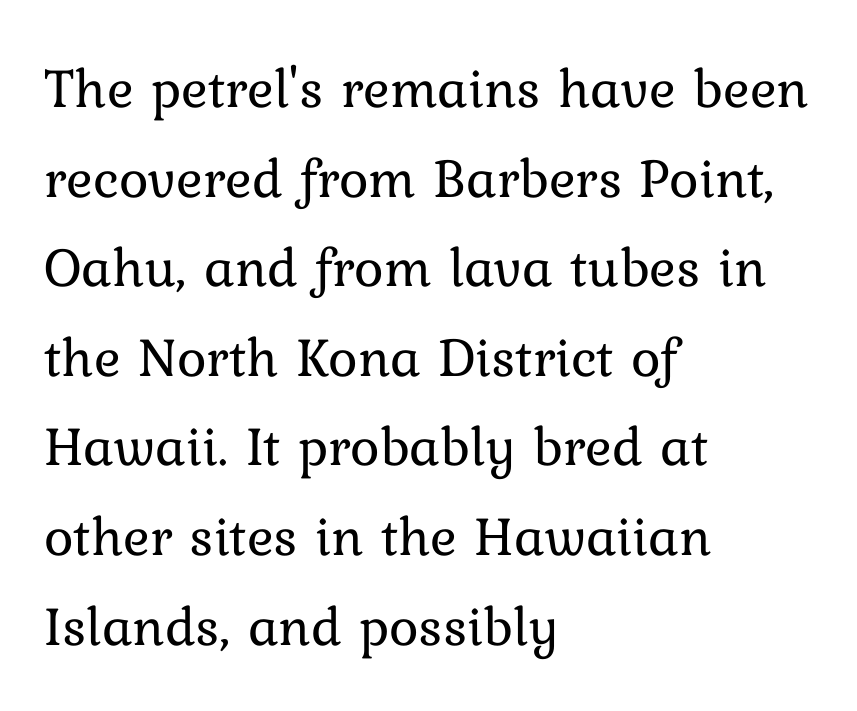
Type without underlining. Leftover space on each line is placed entirely after the last word. This block has exactly the height ordinary leading produces. When letters stand straight like this, we call the style roman or upright.
